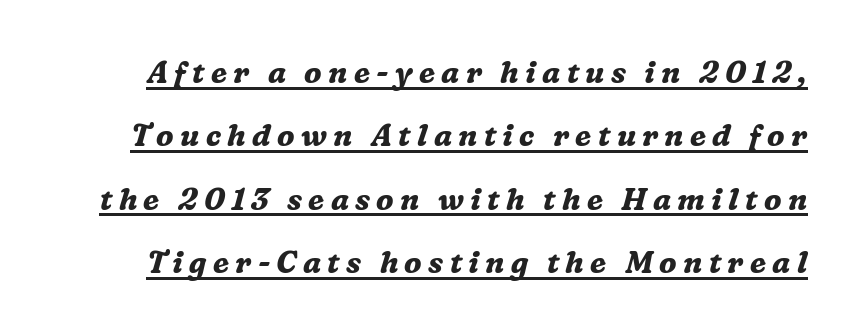
The image shows 30 px bold serif type, italic (leaning right); set loose line spacing (2.11x), unusually wide letter spacing (+0.21 em), underlined; medium stroke contrast and a medium x-height.
